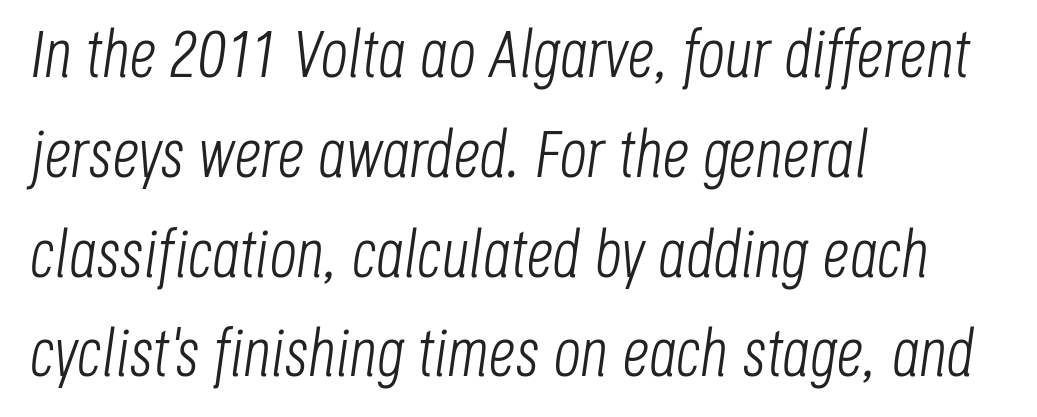
Each word holds together tightly as a unit, with standard inter-letter gaps. The zone under the glyphs is completely vacant. Line spacing here is normal. The letters advance in unequal steps, a hallmark of proportional type. Rendered with sloped, italic letterforms.
